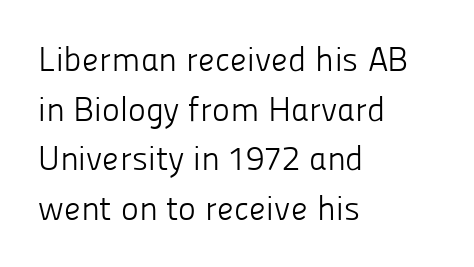
Q: Is the text bold? A: No.
Q: Is the text italic (slanted)? A: No, it is upright.
Q: Is the typeface a serif or a sans-serif typeface? A: Sans-serif.
Q: Is the text underlined? A: No.
Q: How is the paragraph aligned? A: Left-aligned.
Q: Is the spacing between letters normal or unusually wide? A: Normal.
Q: Is the spacing between lines tight, normal or loose? A: Normal.
Q: Width (condensed, normal, or wide)? A: Normal.
Q: Stroke contrast? A: Low.
Q: x-height? A: Medium.
Q: Monospaced? A: No.
